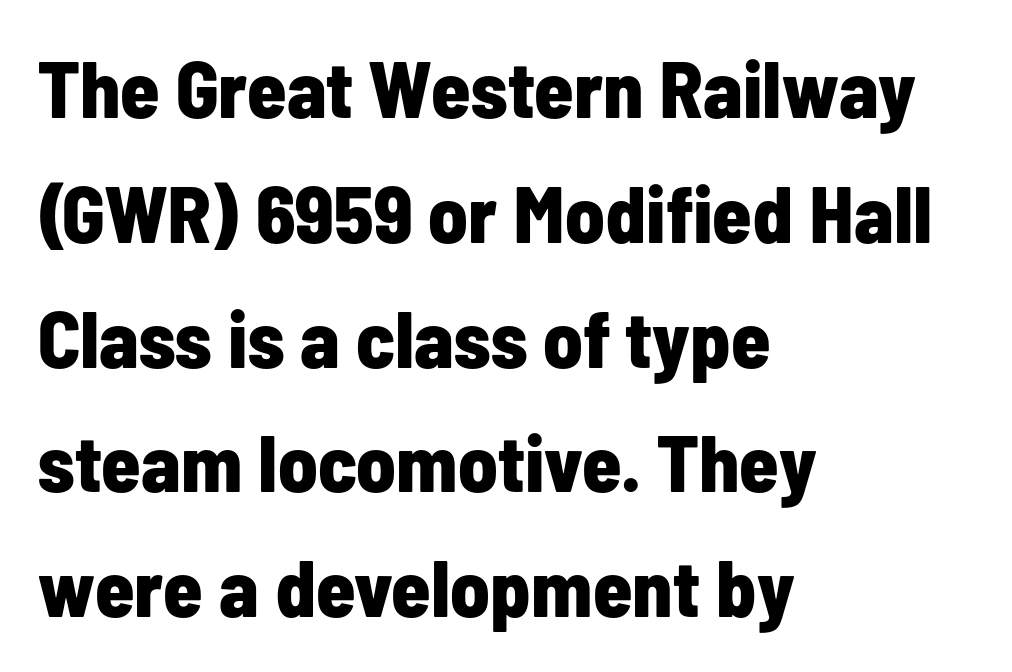
{"serif": "no", "italic": "no", "bold": "yes", "weight": "bold", "width": "condensed", "stroke_contrast": "low", "x_height": "medium", "monospaced": "no", "underline": "no", "align": "left", "line_spacing": "normal", "line_spacing_ratio": 1.56, "letter_spacing": "normal", "letter_spacing_em": 0.0, "glyph_px": 80}
